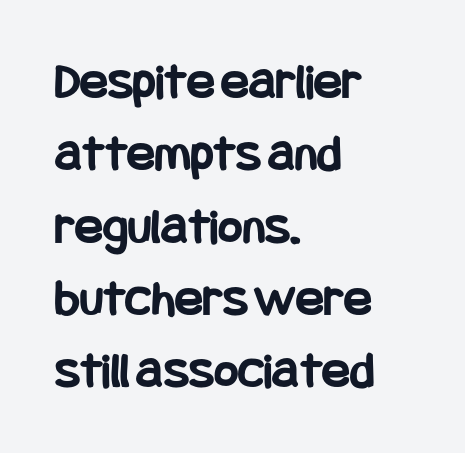
The image shows 52 px bold, condensed sans-serif type, upright; set left-aligned, normal line spacing (1.39x), normal letter spacing, not underlined; low stroke contrast and a large x-height.
